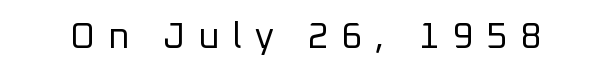
{"serif": "no", "italic": "no", "bold": "no", "weight": "regular", "width": "normal", "stroke_contrast": "low", "x_height": "medium", "monospaced": "no", "underline": "no", "letter_spacing": "wide", "letter_spacing_em": 0.36, "glyph_px": 36}
